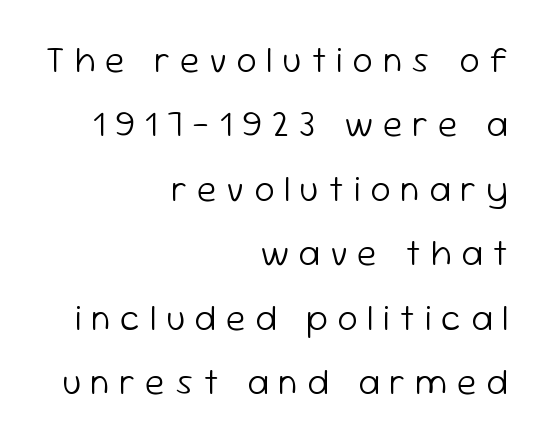
Characters remain perfectly vertical along every line. Weight: regular or lighter. Words float on clear page, feet unadorned. Students, note that the glyphs here are deliberately spaced far apart. The face used here is proportionally spaced, like ordinary book or web type.
